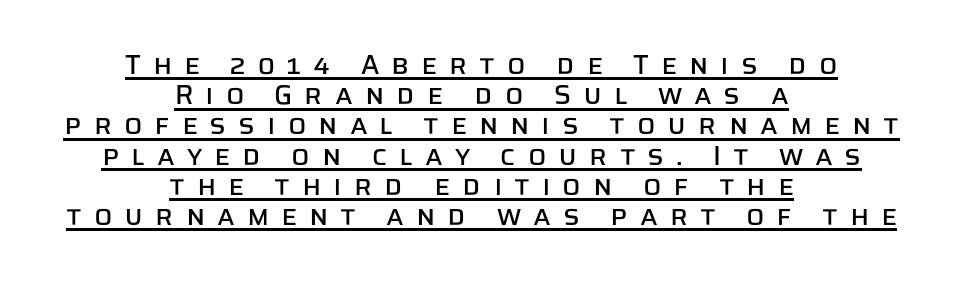
The image shows 27 px text type, upright; set centered, tight line spacing (1.12x), unusually wide letter spacing (+0.44 em), underlined.
